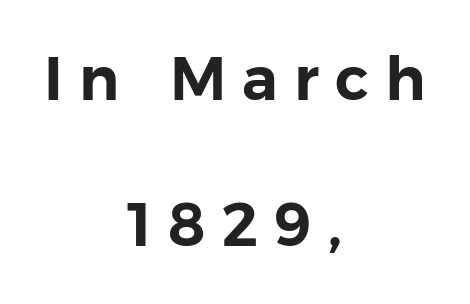
{"serif": "no", "italic": "no", "width": "normal", "stroke_contrast": "low", "x_height": "medium", "monospaced": "no", "underline": "no", "align": "center", "line_spacing": "loose", "line_spacing_ratio": 2.44, "letter_spacing": "wide", "letter_spacing_em": 0.27, "glyph_px": 60}
